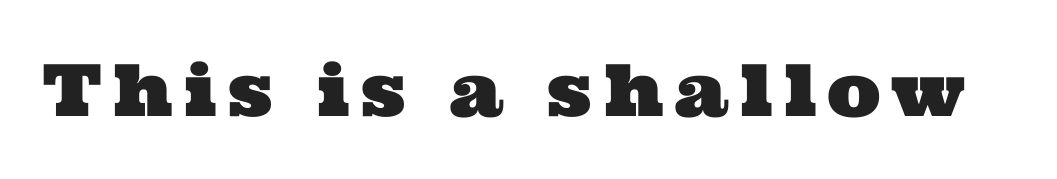
{"serif": "yes", "width": "wide", "stroke_contrast": "medium", "x_height": "medium", "monospaced": "no", "underline": "no", "glyph_px": 72}
